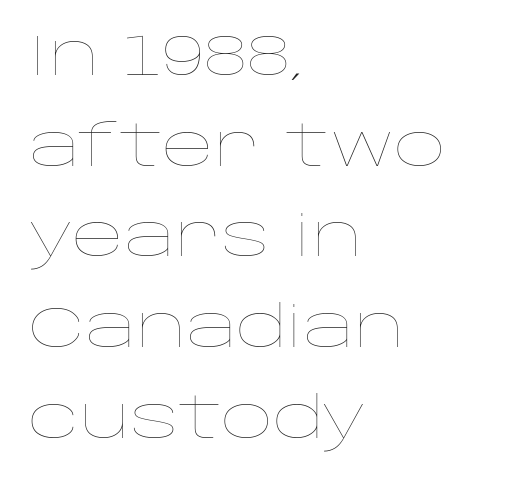
Q: Is the text bold? A: No.
Q: Is the text italic (slanted)? A: No, it is upright.
Q: Is the text underlined? A: No.
Q: How is the paragraph aligned? A: Left-aligned.
Q: Is the spacing between letters normal or unusually wide? A: Normal.
Q: Is the spacing between lines tight, normal or loose? A: Normal.
Q: Width (condensed, normal, or wide)? A: Wide.
Q: Stroke contrast? A: Low.
Q: x-height? A: Large.
Q: Monospaced? A: No.
